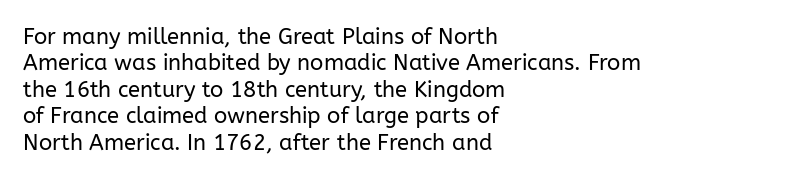
This sample uses an upright cut, with every glyph sitting square on the baseline. Underlining? Definitely not there. Heaviness? Minimal to ordinary, like unemphasized prose. Short note: letters normally spaced. Where is the straight margin? On the left.
